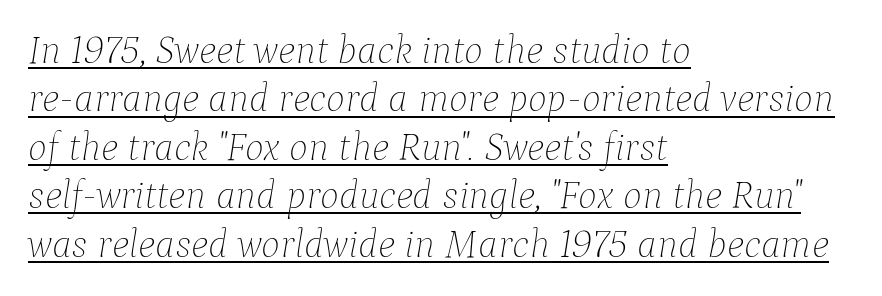
Q: Is the text bold? A: No.
Q: Is the text italic (slanted)? A: Yes, it leans right by about 9 degrees.
Q: Is the text underlined? A: Yes.
Q: How is the paragraph aligned? A: Left-aligned.
Q: Is the spacing between letters normal or unusually wide? A: Normal.
Q: Width (condensed, normal, or wide)? A: Normal.
Q: Stroke contrast? A: Low.
Q: x-height? A: Medium.
Q: Monospaced? A: No.
